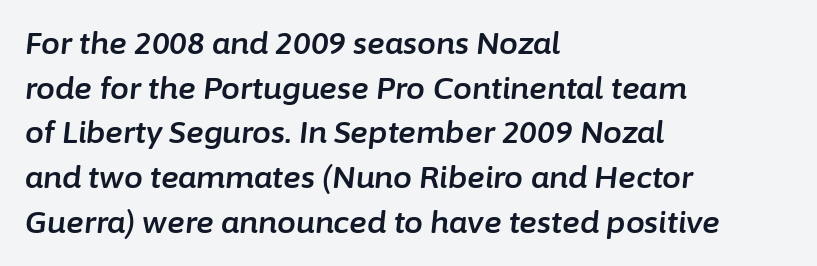
{"italic": "yes", "lean": "right", "slant_degrees": 6, "width": "normal", "stroke_contrast": "low", "x_height": "medium", "monospaced": "no", "underline": "no", "align": "left", "line_spacing": "normal", "line_spacing_ratio": 1.49, "letter_spacing": "normal", "letter_spacing_em": 0.0, "glyph_px": 30}
